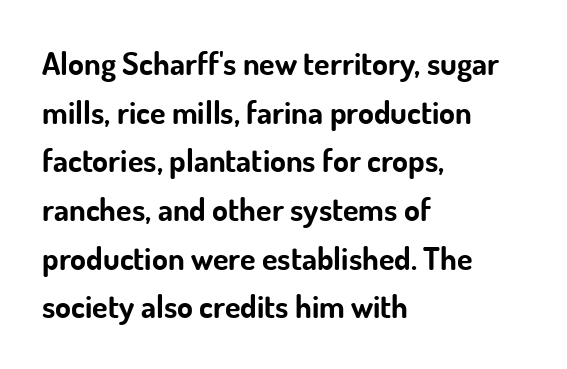
The image shows 32 px bold sans-serif type, upright; set left-aligned, normal line spacing (1.52x), normal letter spacing, not underlined; low stroke contrast and a small x-height.
